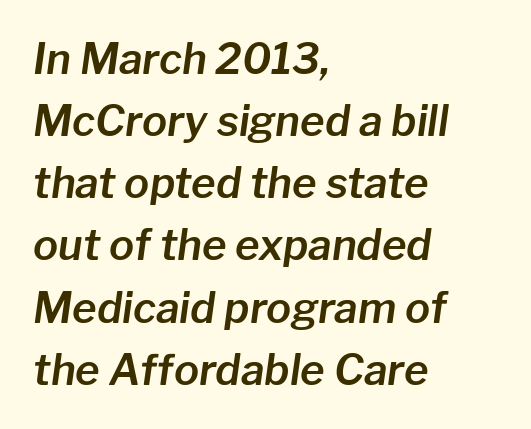
Q: Is the text italic (slanted)? A: Yes, it leans right by about 8 degrees.
Q: Is the text underlined? A: No.
Q: How is the paragraph aligned? A: Left-aligned.
Q: Is the spacing between letters normal or unusually wide? A: Normal.
Q: Is the spacing between lines tight, normal or loose? A: Normal.
Q: Width (condensed, normal, or wide)? A: Normal.
Q: Stroke contrast? A: Low.
Q: x-height? A: Medium.
Q: Monospaced? A: No.
